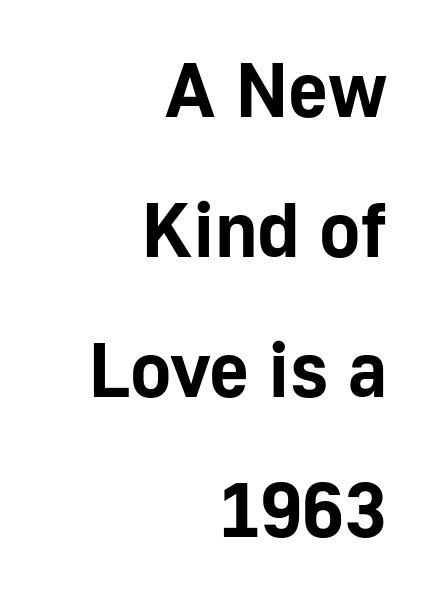
Q: Is the text bold? A: Yes.
Q: Is the text italic (slanted)? A: No, it is upright.
Q: Is the typeface a serif or a sans-serif typeface? A: Sans-serif.
Q: Is the text underlined? A: No.
Q: How is the paragraph aligned? A: Right-aligned.
Q: Is the spacing between letters normal or unusually wide? A: Normal.
Q: Width (condensed, normal, or wide)? A: Normal.
Q: Stroke contrast? A: Low.
Q: x-height? A: Medium.
Q: Monospaced? A: No.
